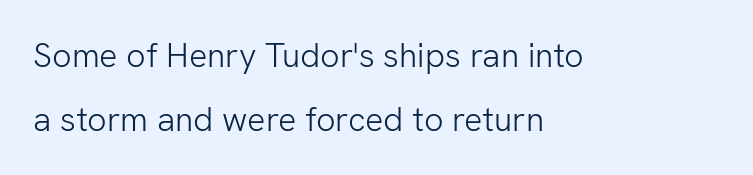
The image shows 34 px light sans-serif type, upright; set left-aligned, line spacing 1.88x, normal letter spacing, not underlined; low stroke contrast and a medium x-height.
